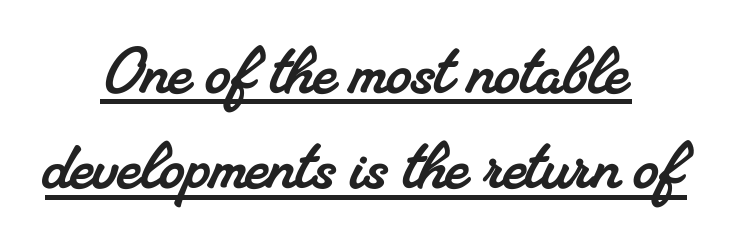
{"serif": "yes", "width": "normal", "stroke_contrast": "medium", "x_height": "small", "monospaced": "no", "underline": "yes", "line_spacing_ratio": 1.19, "letter_spacing": "normal", "letter_spacing_em": 0.0, "glyph_px": 80}
